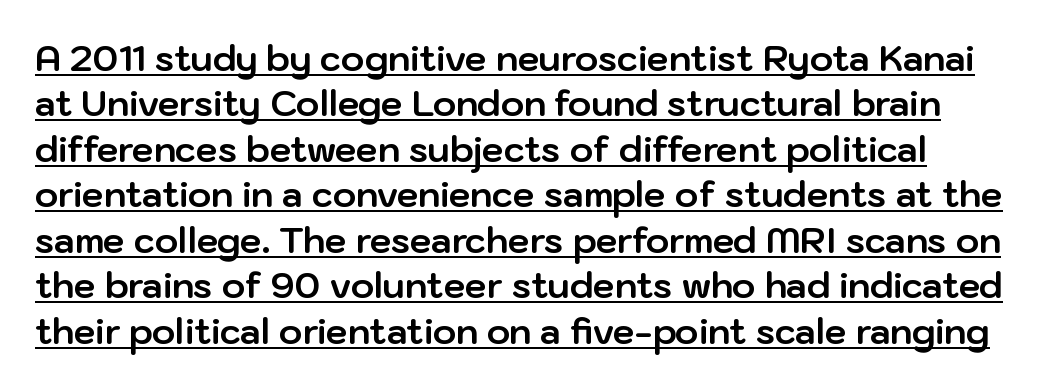
Evenly set lines give the paragraph a standard silhouette. Glyph-to-glyph distance matches everyday printed text. The text was rendered using a sans face with plain stroke endings. A typesetter would call this proportional, since set widths differ per character.
